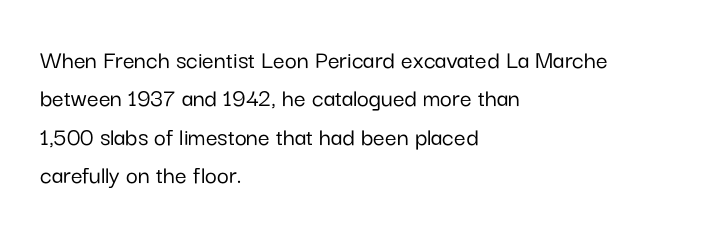
These lines keep a tight, regular rhythm from letter to letter. A student would call this left alignment; a typographer would say flush left, rag right. Descenders are the only things crossing below the line. Evenly set lines give the paragraph a standard silhouette. Ordinary non-slanted type is in use.
